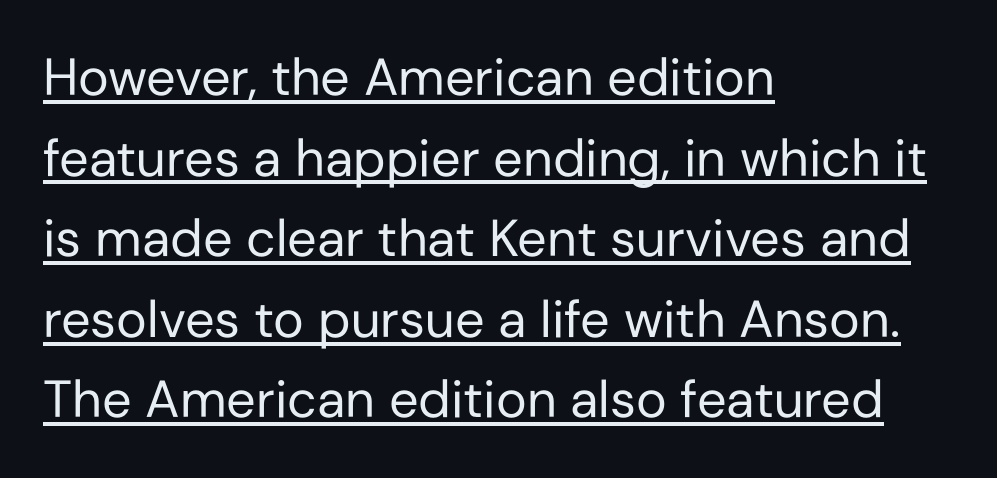
Q: Is the text bold? A: No.
Q: Is the text italic (slanted)? A: No, it is upright.
Q: Is the typeface a serif or a sans-serif typeface? A: Sans-serif.
Q: Is the text underlined? A: Yes.
Q: How is the paragraph aligned? A: Left-aligned.
Q: Is the spacing between letters normal or unusually wide? A: Normal.
Q: Is the spacing between lines tight, normal or loose? A: Normal.
Q: Width (condensed, normal, or wide)? A: Normal.
Q: Stroke contrast? A: Low.
Q: x-height? A: Medium.
Q: Monospaced? A: No.
